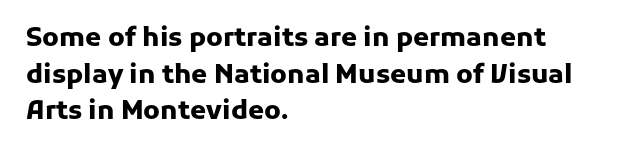
Q: Is the text bold? A: Yes.
Q: Is the text italic (slanted)? A: No, it is upright.
Q: Is the text underlined? A: No.
Q: How is the paragraph aligned? A: Left-aligned.
Q: Is the spacing between letters normal or unusually wide? A: Normal.
Q: Is the spacing between lines tight, normal or loose? A: Normal.
